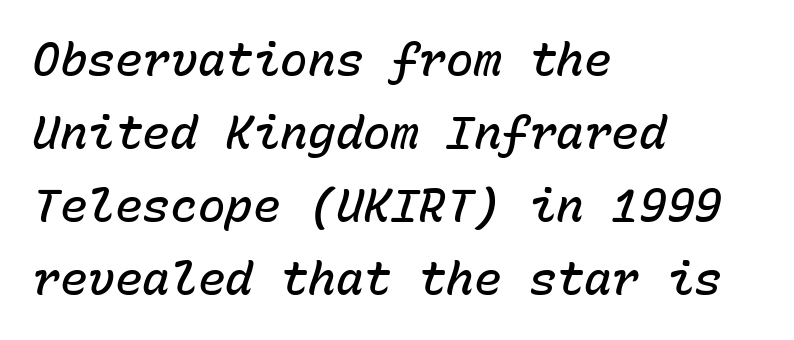
{"italic": "yes", "lean": "right", "slant_degrees": 15, "bold": "semi", "weight": "semibold", "width": "normal", "stroke_contrast": "low", "x_height": "medium", "monospaced": "yes", "underline": "no", "align": "left", "line_spacing": "normal", "line_spacing_ratio": 1.59, "letter_spacing": "normal", "letter_spacing_em": 0.0, "glyph_px": 46}
